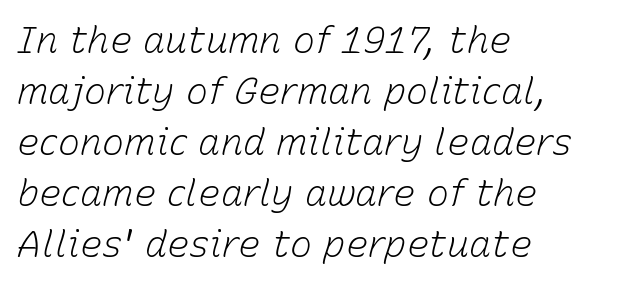
Heft: none added — not bold. Layout note: lines flush left. Between one letter and the next there's only the usual sliver of space. The block of text has a typical density, with ordinary space between rows. Yep, that's italic — everything's leaning. Spacing verdict: proportional, widths tailored to each character.
